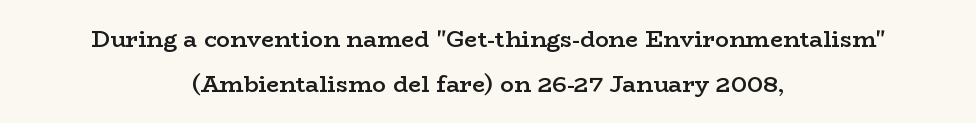
In terms of weight, the rendering is demibold, just under bold. The specimen omits any rule beneath the text block's lines. Spacing between characters is what you'd get straight out of the box. The text block is weighted toward neither margin, spreading evenly from the middle. Notice how the stems are strictly vertical — no italics here. What's the leading like? Stretched, with rows far apart.
